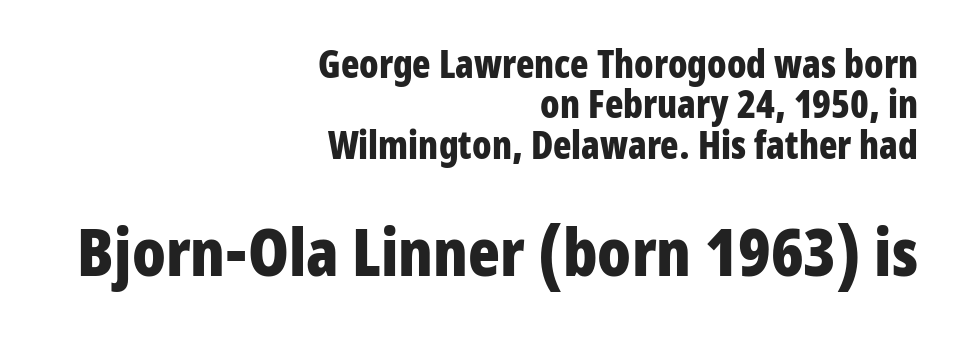
{"serif": "no", "italic": "no", "bold": "yes", "weight": "bold", "width": "condensed", "stroke_contrast": "low", "x_height": "medium", "monospaced": "no", "underline": "no", "align": "right", "line_spacing": "tight", "line_spacing_ratio": 1.06, "letter_spacing": "normal", "letter_spacing_em": 0.0, "larger_block": "second", "size_ratio": 1.74, "glyph_px": 66}
